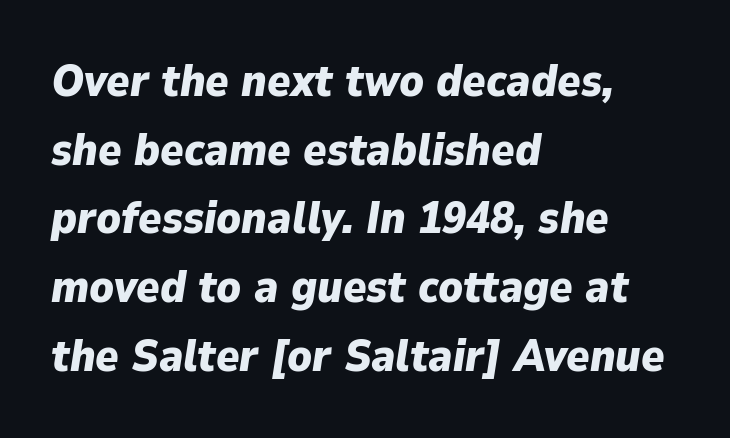
Q: Is the text bold? A: Yes.
Q: Is the text italic (slanted)? A: Yes, it leans right by about 9 degrees.
Q: Is the text underlined? A: No.
Q: How is the paragraph aligned? A: Left-aligned.
Q: Is the spacing between letters normal or unusually wide? A: Normal.
Q: Is the spacing between lines tight, normal or loose? A: Normal.
Q: Width (condensed, normal, or wide)? A: Normal.
Q: Stroke contrast? A: Low.
Q: x-height? A: Medium.
Q: Monospaced? A: No.
